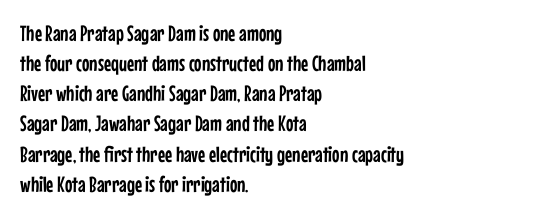
The image shows 22 px text type, upright; set left-aligned, normal line spacing (1.37x), normal letter spacing, not underlined.
